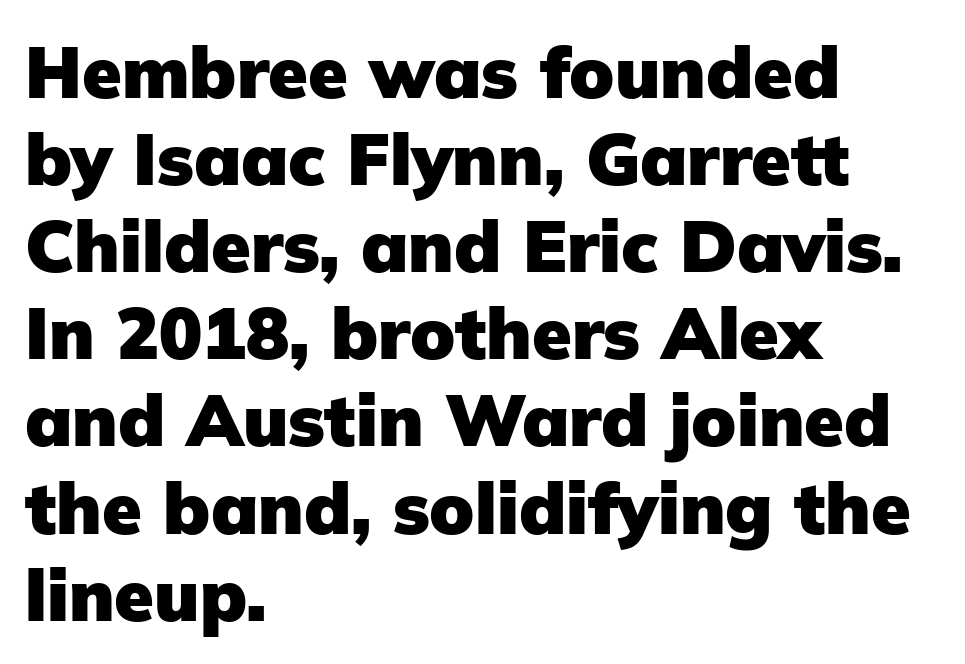
Q: Is the text bold? A: Yes.
Q: Is the text italic (slanted)? A: No, it is upright.
Q: Is the typeface a serif or a sans-serif typeface? A: Sans-serif.
Q: Is the text underlined? A: No.
Q: How is the paragraph aligned? A: Left-aligned.
Q: Is the spacing between letters normal or unusually wide? A: Normal.
Q: Width (condensed, normal, or wide)? A: Normal.
Q: Stroke contrast? A: Low.
Q: x-height? A: Medium.
Q: Monospaced? A: No.
